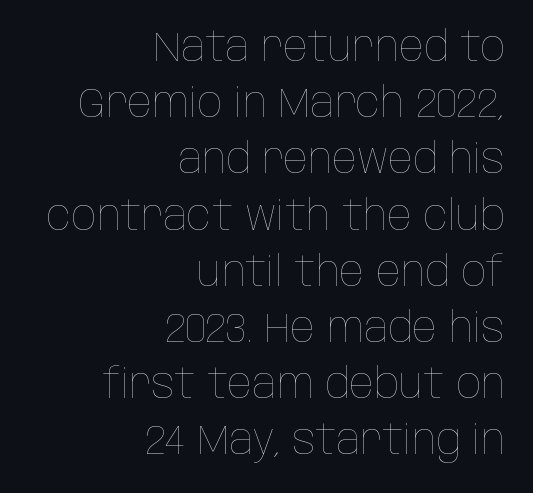
The image shows 41 px thin, condensed type, upright; set right-aligned, normal line spacing (1.37x), normal letter spacing, not underlined; low stroke contrast and a large x-height.
